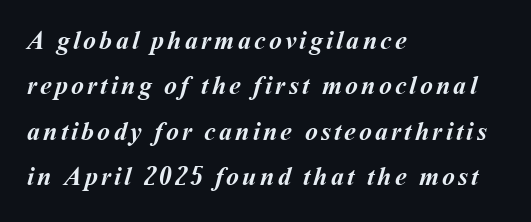
Q: Is the text bold? A: Yes.
Q: Is the text underlined? A: No.
Q: How is the paragraph aligned? A: Left-aligned.
